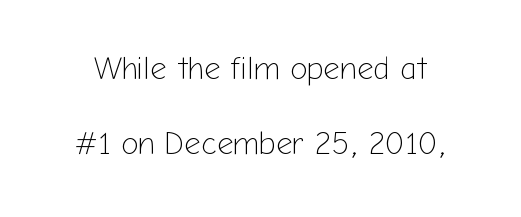
{"serif": "no", "italic": "no", "bold": "no", "weight": "light", "width": "normal", "stroke_contrast": "low", "x_height": "medium", "monospaced": "no", "underline": "no", "line_spacing": "loose", "line_spacing_ratio": 2.34, "letter_spacing": "normal", "letter_spacing_em": 0.0, "glyph_px": 32}
